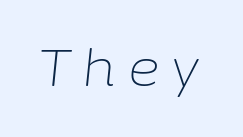
Q: Is the text bold? A: No.
Q: Is the text italic (slanted)? A: Yes, it leans right by about 6 degrees.
Q: Is the text underlined? A: No.
Q: Is the spacing between letters normal or unusually wide? A: Unusually wide.
Q: Width (condensed, normal, or wide)? A: Normal.
Q: Stroke contrast? A: Low.
Q: x-height? A: Medium.
Q: Monospaced? A: No.
